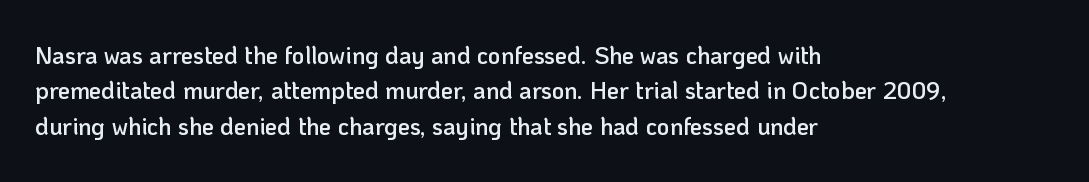
{"italic": "no", "bold": "semi", "underline": "no", "align": "left", "line_spacing": "normal", "line_spacing_ratio": 1.47, "letter_spacing": "normal", "letter_spacing_em": 0.0, "glyph_px": 24}
